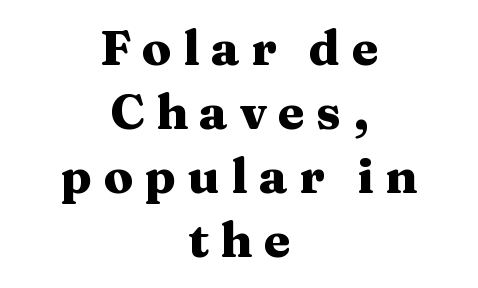
The tracking reads as deliberately expanded to a designer's eye. The passage is arranged like a title page — every line centered. Honestly, the row spacing looks completely unremarkable. This sample uses an upright cut, with every glyph sitting square on the baseline.
